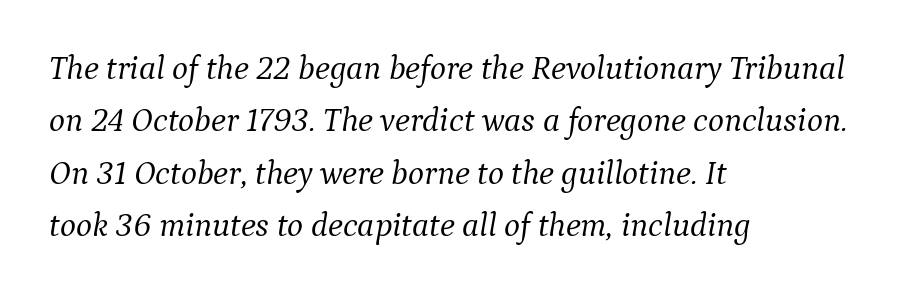
{"serif": "yes", "italic": "yes", "lean": "right", "slant_degrees": 9, "bold": "no", "weight": "light", "width": "normal", "stroke_contrast": "medium", "x_height": "medium", "monospaced": "no", "underline": "no", "align": "left", "line_spacing": "normal", "line_spacing_ratio": 1.54, "letter_spacing": "normal", "letter_spacing_em": 0.0, "glyph_px": 34}
